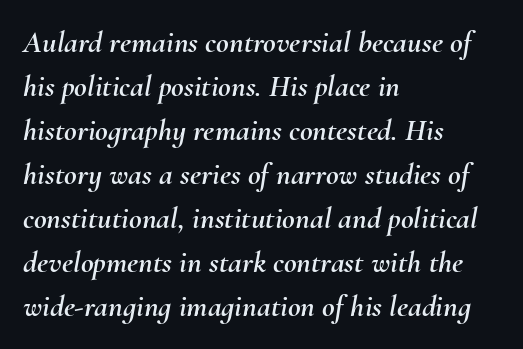
The image shows 31 px text type, italic (leaning right); set left-aligned, normal line spacing (1.42x), normal letter spacing, not underlined; medium stroke contrast and a small x-height.
